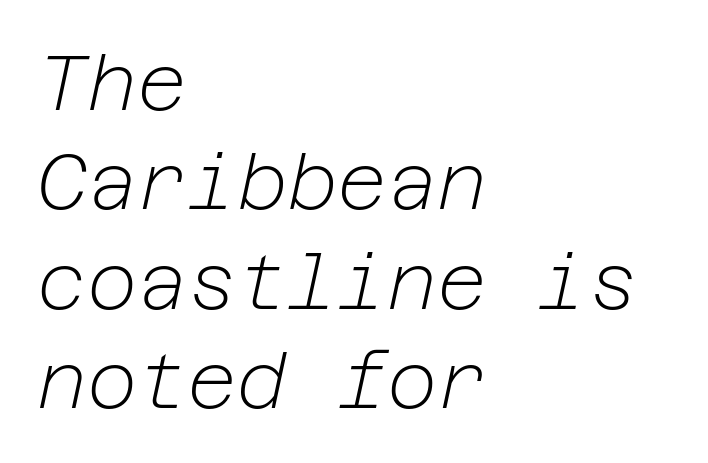
Underline: absent. The lines in this sample share a left origin and differ only in where they stop. Line spacing here is normal. This rendering leaves character spacing at its baseline value. The face looks like a standard text weight, possibly lighter. It's the slanting kind of type.
